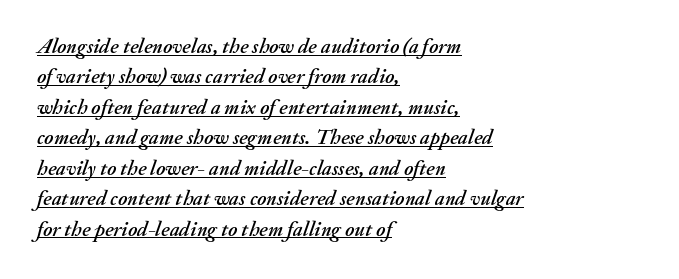
Q: Is the text italic (slanted)? A: Yes, it leans right by about 20 degrees.
Q: Is the text underlined? A: Yes.
Q: How is the paragraph aligned? A: Left-aligned.
Q: Is the spacing between letters normal or unusually wide? A: Normal.
Q: Is the spacing between lines tight, normal or loose? A: Normal.
